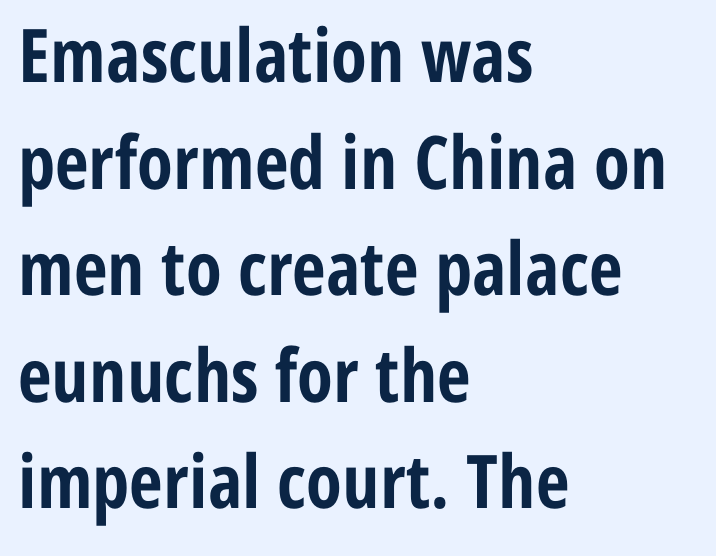
Q: Is the text bold? A: Yes.
Q: Is the text italic (slanted)? A: No, it is upright.
Q: Is the typeface a serif or a sans-serif typeface? A: Sans-serif.
Q: Is the text underlined? A: No.
Q: How is the paragraph aligned? A: Left-aligned.
Q: Is the spacing between letters normal or unusually wide? A: Normal.
Q: Is the spacing between lines tight, normal or loose? A: Normal.
Q: Width (condensed, normal, or wide)? A: Condensed.
Q: Stroke contrast? A: Low.
Q: x-height? A: Medium.
Q: Monospaced? A: No.
